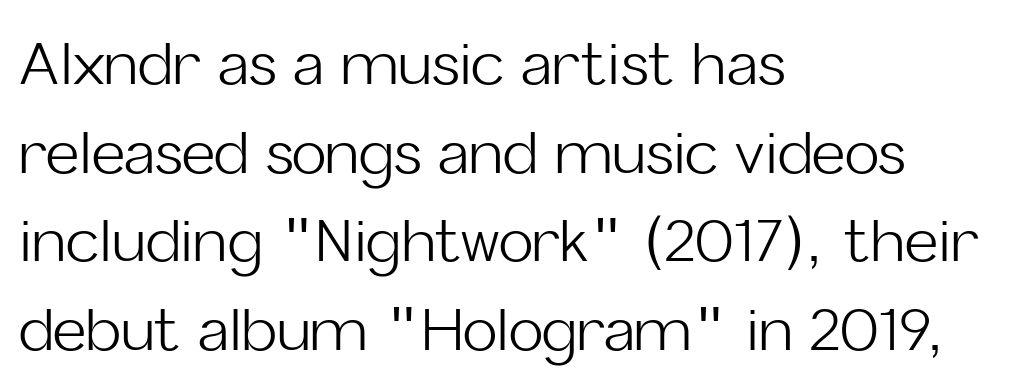
{"serif": "no", "italic": "no", "bold": "no", "weight": "light", "width": "normal", "stroke_contrast": "low", "x_height": "medium", "monospaced": "no", "underline": "no", "align": "left", "line_spacing": "normal", "line_spacing_ratio": 1.53, "letter_spacing": "normal", "letter_spacing_em": 0.0, "glyph_px": 58}
